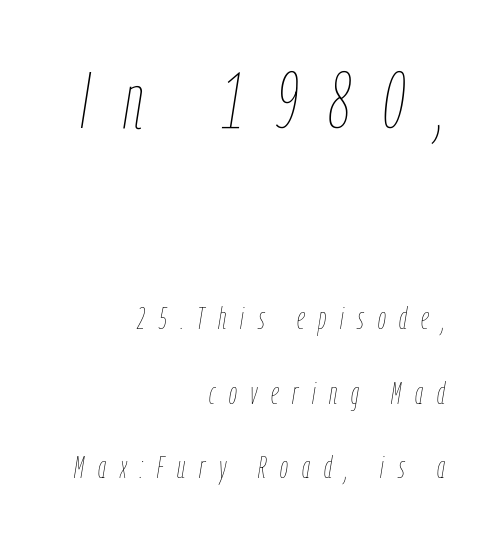
Regarding leading, the lines here are spaced well apart. A typesetter would mark this as italic. The characters are drawn with everyday or finer stroke widths. The composition opens big and finishes small. The compositor pushed each line to the right boundary. The rendering uses natural spacing where letterforms have individual widths.
